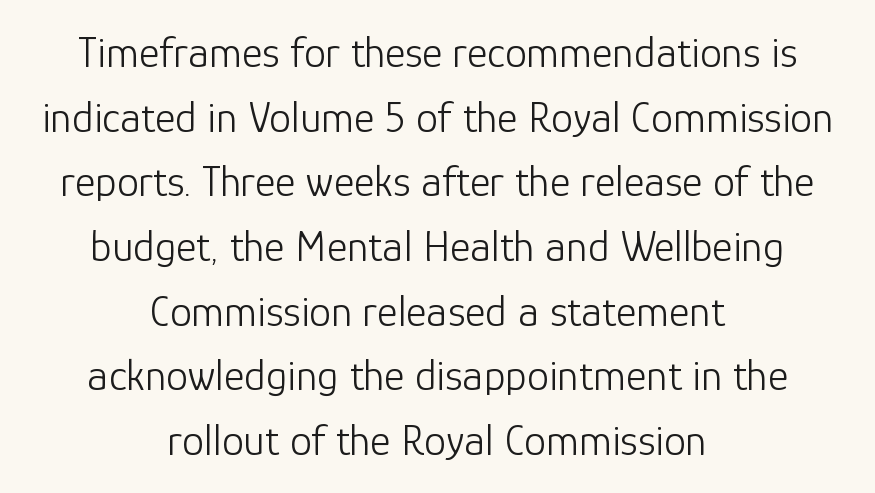
Grotesque or geometric, the face here clearly has no serifs. You can tell it's not italic because the verticals are truly vertical. The passage is arranged like a title page — every line centered. Tracking value appears to be zero — textbook default spacing.
